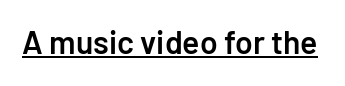
Q: Is the text bold? A: Semi-bold.
Q: Is the text italic (slanted)? A: No, it is upright.
Q: Is the typeface a serif or a sans-serif typeface? A: Sans-serif.
Q: Is the text underlined? A: Yes.
Q: Is the spacing between letters normal or unusually wide? A: Normal.
Q: Width (condensed, normal, or wide)? A: Normal.
Q: Stroke contrast? A: Low.
Q: x-height? A: Medium.
Q: Monospaced? A: No.
